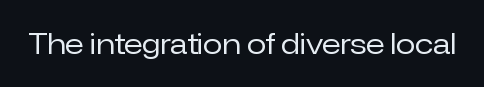
The image shows 28 px regular-weight sans-serif type, upright; set normal letter spacing, not underlined; low stroke contrast and a medium x-height.
